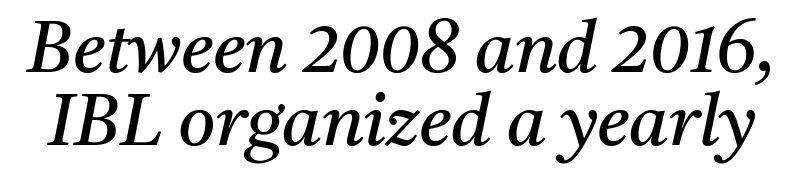
{"serif": "yes", "italic": "yes", "lean": "right", "slant_degrees": 11, "bold": "no", "weight": "regular", "width": "normal", "stroke_contrast": "medium", "x_height": "medium", "monospaced": "no", "underline": "no", "line_spacing": "tight", "line_spacing_ratio": 1.01, "letter_spacing": "normal", "letter_spacing_em": 0.0, "glyph_px": 72}
